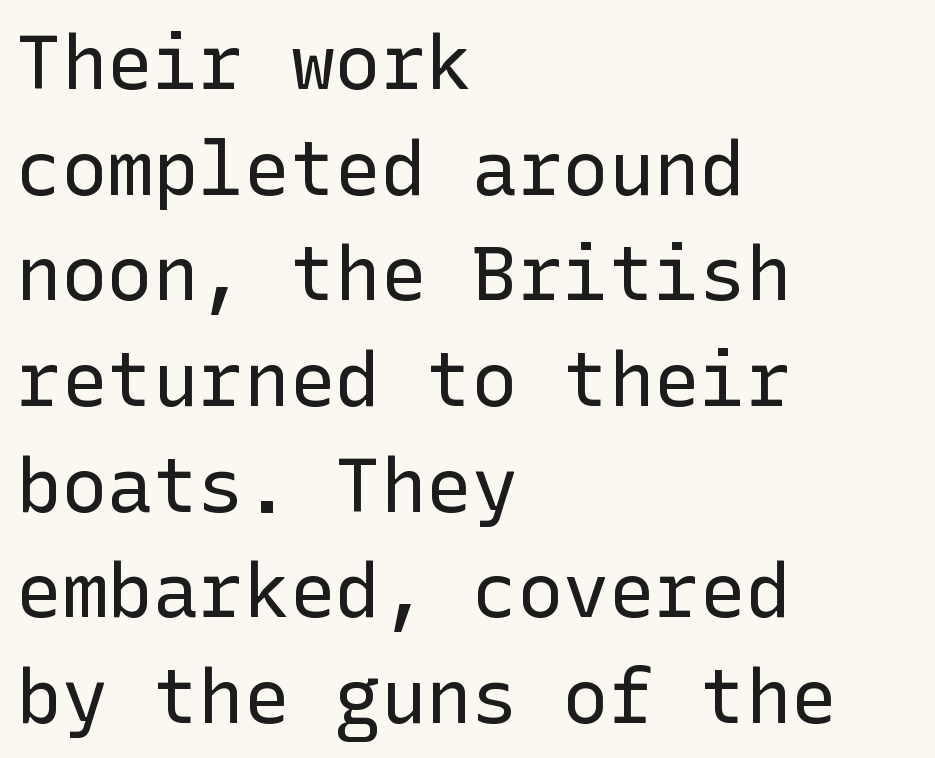
{"serif": "no", "italic": "no", "bold": "no", "weight": "regular", "width": "normal", "stroke_contrast": "low", "x_height": "medium", "underline": "no", "align": "left", "line_spacing": "normal", "line_spacing_ratio": 1.39, "letter_spacing": "normal", "letter_spacing_em": 0.0, "glyph_px": 76}
